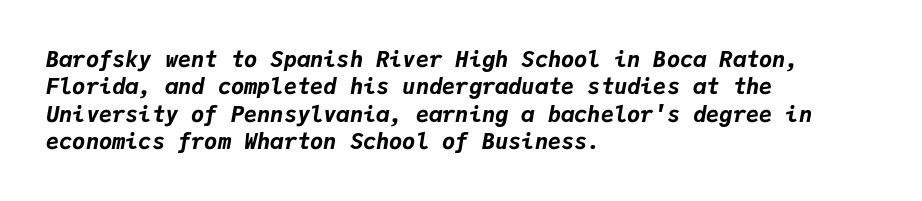
The image shows 22 px bold type, italic (leaning right); set left-aligned, line spacing 1.24x, normal letter spacing, not underlined.
